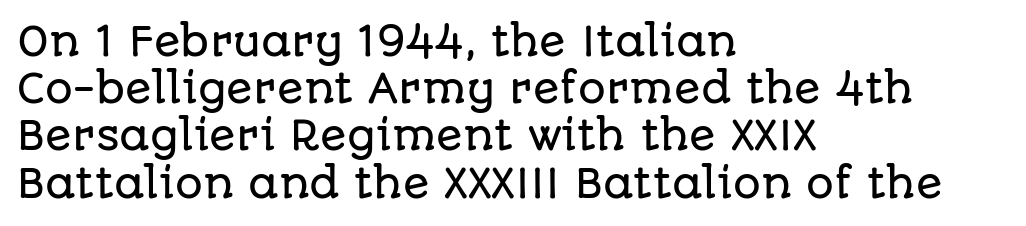
Note: no serifs on the glyphs. Looks like regular typesetting: each glyph gets only the width it needs. Descenders hang freely into open space. Tracking here is standard; glyphs follow each other at the usual distance. Rendered with straight, roman letterforms. The rag falls on the right side of this text block.
